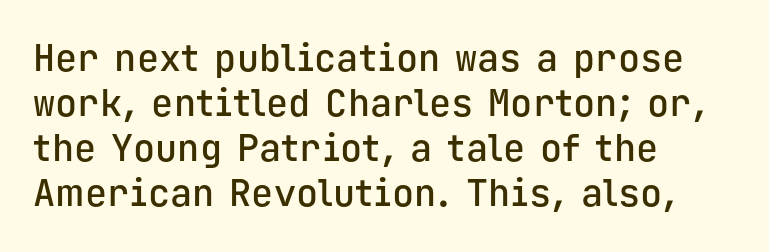
Q: Is the text bold? A: Semi-bold.
Q: Is the text italic (slanted)? A: No, it is upright.
Q: Is the typeface a serif or a sans-serif typeface? A: Sans-serif.
Q: Is the text underlined? A: No.
Q: How is the paragraph aligned? A: Left-aligned.
Q: Is the spacing between letters normal or unusually wide? A: Normal.
Q: Width (condensed, normal, or wide)? A: Normal.
Q: Stroke contrast? A: Low.
Q: x-height? A: Medium.
Q: Monospaced? A: Yes.
